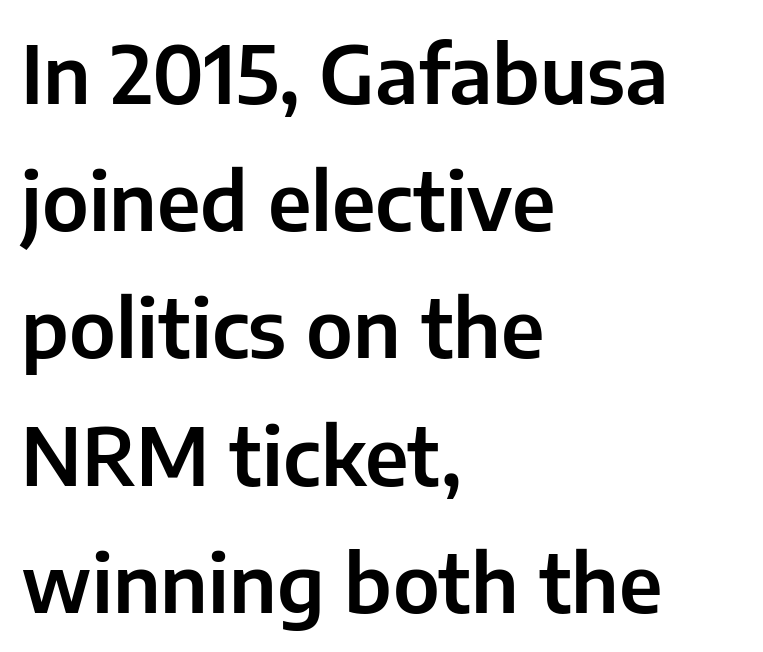
Alignment: flush left. The passage shown is typeset with a sans-serif family. The rendering uses natural spacing where letterforms have individual widths. Does the lettering tilt? It doesn't — this is upright. Observe the ordinary spacing: letters are neighbours, not strangers. A typesetter would call this leading conventional body-copy spacing.
